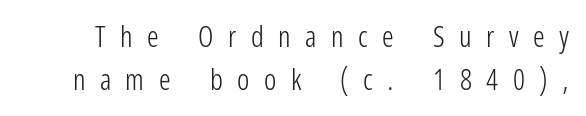
{"serif": "no", "italic": "no", "bold": "no", "weight": "light", "width": "condensed", "stroke_contrast": "low", "x_height": "medium", "monospaced": "no", "underline": "no", "line_spacing": "normal", "line_spacing_ratio": 1.47, "letter_spacing": "wide", "letter_spacing_em": 0.5, "glyph_px": 29}
